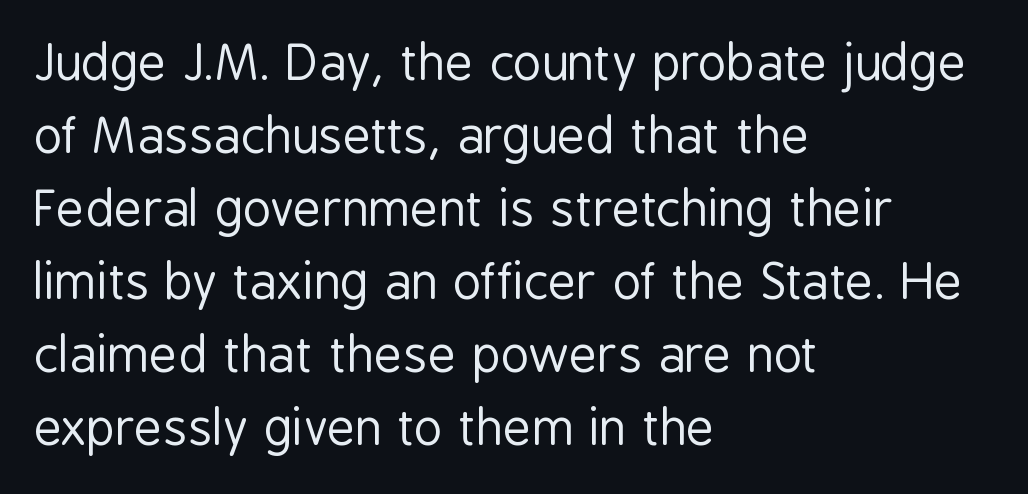
Does the leading feel generous? No, just average. Unlike italic type, these characters show no tilt at all. Is the type heavy? It reads as light-to-regular instead. Tracking here is standard; glyphs follow each other at the usual distance.
